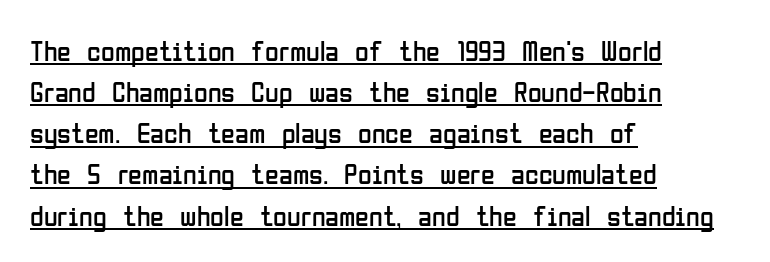
{"serif": "no", "italic": "no", "bold": "no", "weight": "regular", "width": "condensed", "stroke_contrast": "low", "x_height": "medium", "monospaced": "no", "underline": "yes", "align": "left", "line_spacing": "normal", "line_spacing_ratio": 1.47, "letter_spacing": "normal", "letter_spacing_em": 0.0, "glyph_px": 28}
